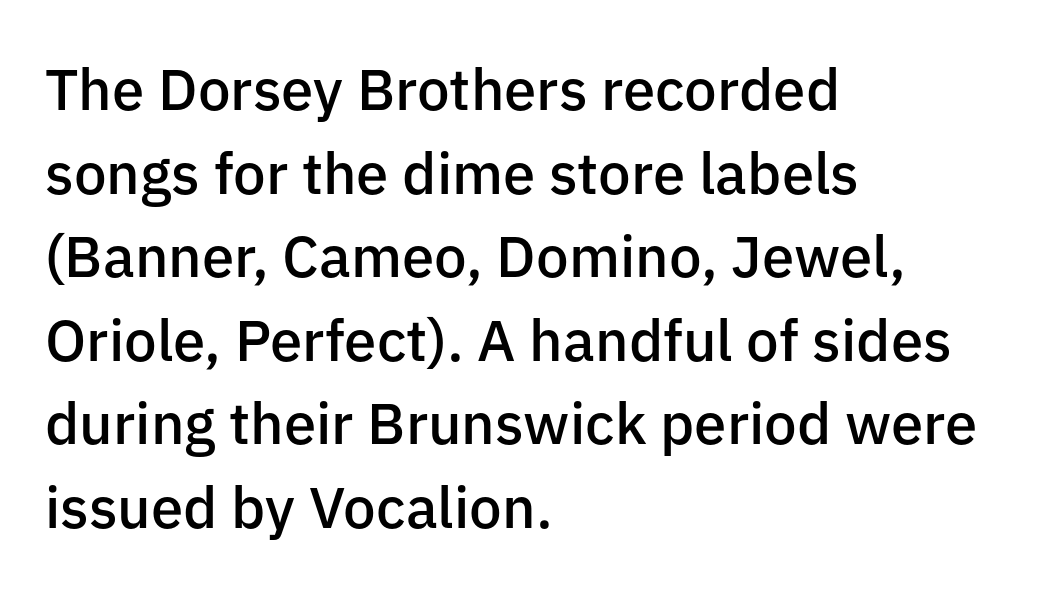
{"serif": "no", "italic": "no", "bold": "semi", "weight": "semibold", "width": "normal", "stroke_contrast": "low", "x_height": "medium", "monospaced": "no", "underline": "no", "align": "left", "line_spacing": "normal", "line_spacing_ratio": 1.44, "letter_spacing": "normal", "letter_spacing_em": 0.0, "glyph_px": 58}
